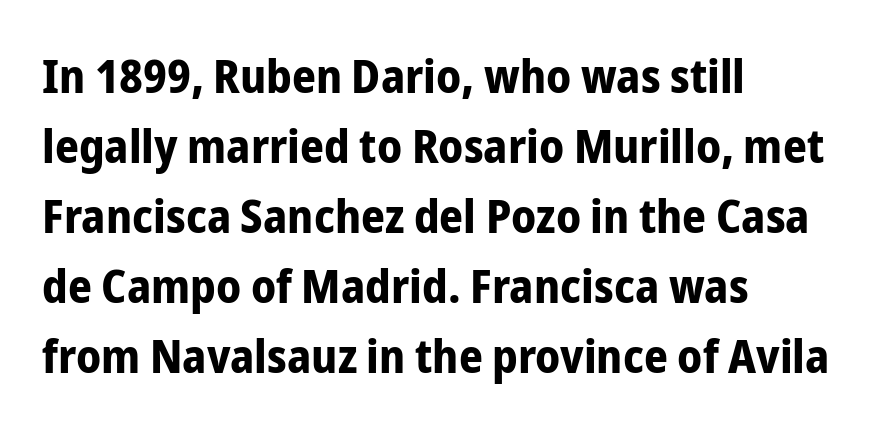
This block has exactly the height ordinary leading produces. A full-strength bold gives these letters their thick strokes. Which margin do the lines hug? The left one — the right edge is uneven. Italic: no, the glyphs are upright roman.
